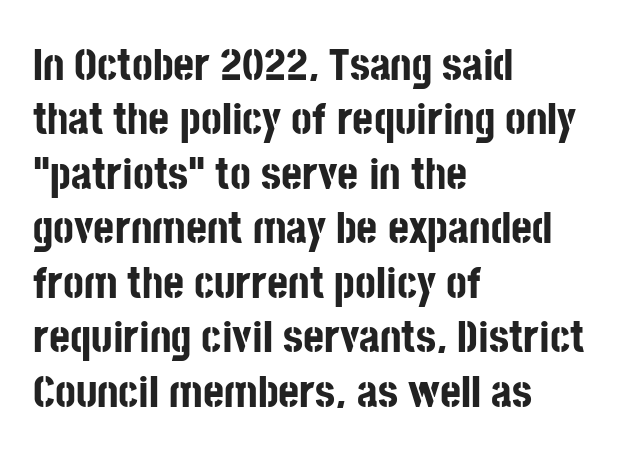
The image shows 45 px bold, condensed sans-serif type, upright; set left-aligned, line spacing 1.21x, normal letter spacing, not underlined; low stroke contrast and a large x-height.
